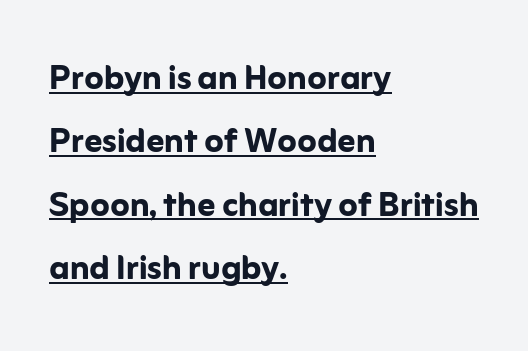
{"serif": "no", "italic": "no", "bold": "yes", "weight": "semibold", "width": "normal", "stroke_contrast": "low", "x_height": "medium", "monospaced": "no", "underline": "yes", "align": "left", "line_spacing": "normal", "line_spacing_ratio": 1.44, "letter_spacing": "normal", "letter_spacing_em": 0.0, "glyph_px": 44}
